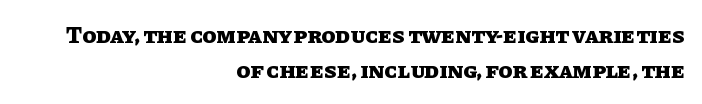
Quick note: underline off. Alignment: flush right. The vertical gap from one line to the next is medium. The lettering stays uniformly vertical, giving the passage a roman look. Strong, thick strokes mark this as bold type.
